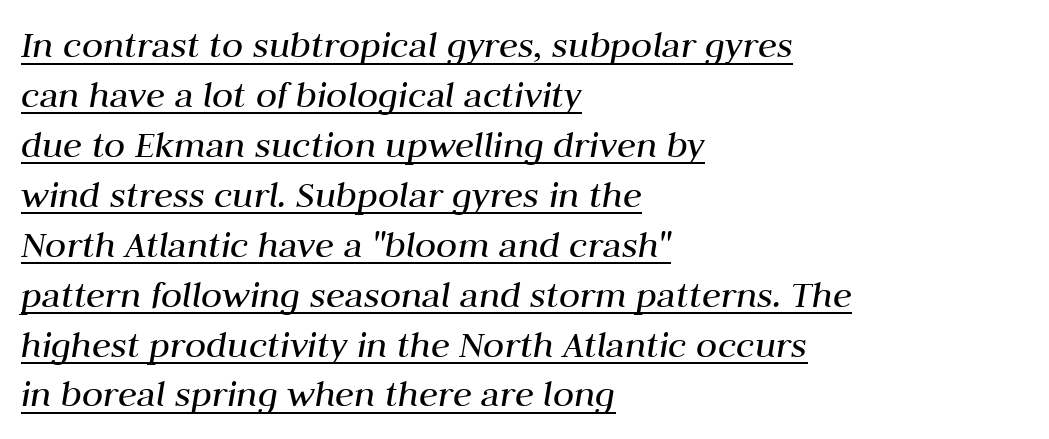
The image shows 39 px regular-weight type, italic (leaning right); set left-aligned, normal line spacing (1.28x), normal letter spacing, underlined; medium stroke contrast and a medium x-height.
